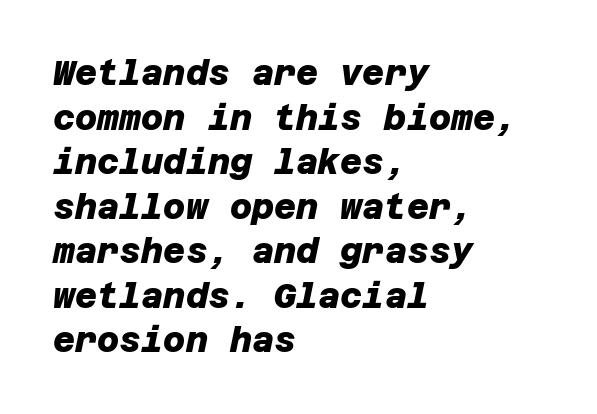
{"serif": "no", "bold": "yes", "weight": "heavy", "width": "normal", "stroke_contrast": "low", "x_height": "large", "underline": "no", "align": "left", "line_spacing": "normal", "line_spacing_ratio": 1.31, "letter_spacing": "normal", "letter_spacing_em": 0.0, "glyph_px": 34}
